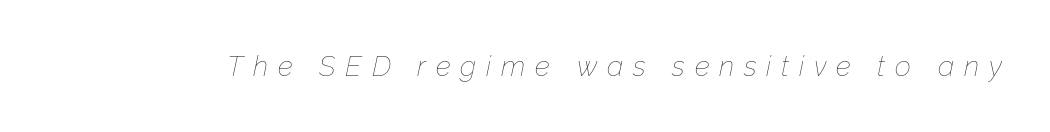
These lines are rendered in a variable-pitch font. The strokes are not fattened; the text isn't bold. Tall strokes in this sample are angled rather than plumb. Does extra space separate the letters? Yes, quite a lot of it.
